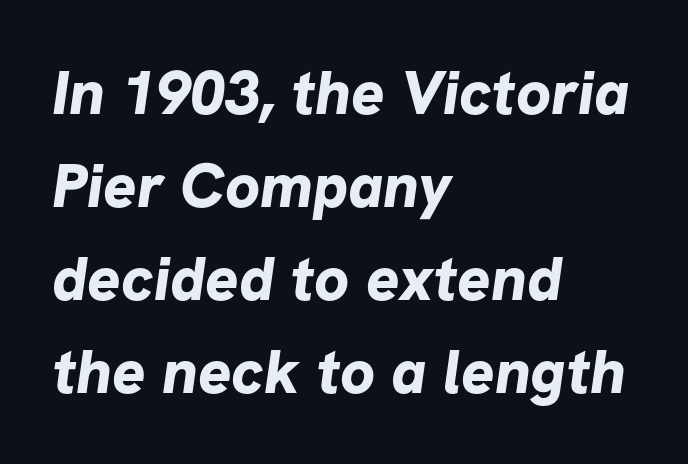
The image shows 62 px bold sans-serif type; set left-aligned, normal line spacing (1.5x), normal letter spacing, not underlined; low stroke contrast and a medium x-height.
